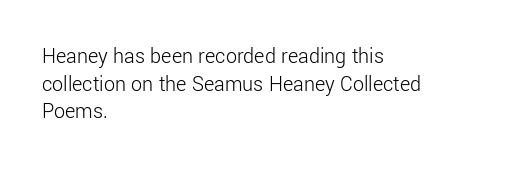
{"italic": "no", "bold": "no", "underline": "no", "align": "left", "line_spacing": "normal", "line_spacing_ratio": 1.26, "letter_spacing": "normal", "letter_spacing_em": 0.0, "glyph_px": 22}
